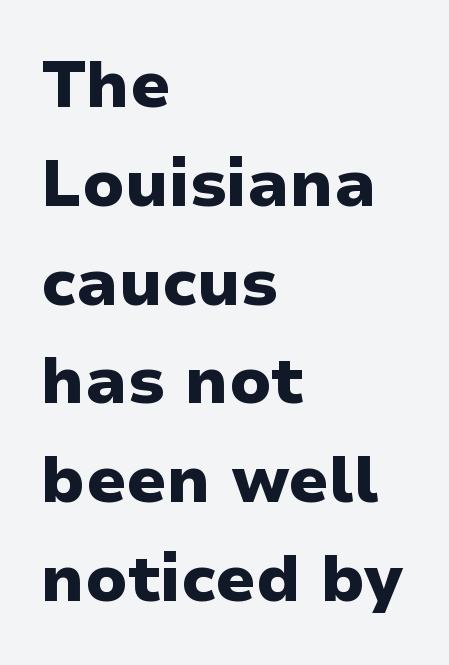
Q: Is the text bold? A: Yes.
Q: Is the text italic (slanted)? A: No, it is upright.
Q: Is the typeface a serif or a sans-serif typeface? A: Sans-serif.
Q: Is the text underlined? A: No.
Q: How is the paragraph aligned? A: Left-aligned.
Q: Is the spacing between letters normal or unusually wide? A: Normal.
Q: Is the spacing between lines tight, normal or loose? A: Normal.
Q: Width (condensed, normal, or wide)? A: Normal.
Q: Stroke contrast? A: Low.
Q: x-height? A: Medium.
Q: Monospaced? A: No.
